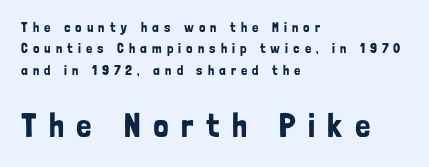
Q: Is the text italic (slanted)? A: No, it is upright.
Q: Is the typeface a serif or a sans-serif typeface? A: Sans-serif.
Q: Is the text underlined? A: No.
Q: How is the paragraph aligned? A: Left-aligned.
Q: Is the spacing between letters normal or unusually wide? A: Unusually wide.
Q: Is the spacing between lines tight, normal or loose? A: Normal.
Q: Which block of text is set in a larger size, the first (top) or the second (bottom)? A: The second (bottom) one.
Q: Width (condensed, normal, or wide)? A: Condensed.
Q: Stroke contrast? A: Low.
Q: x-height? A: Medium.
Q: Monospaced? A: No.
